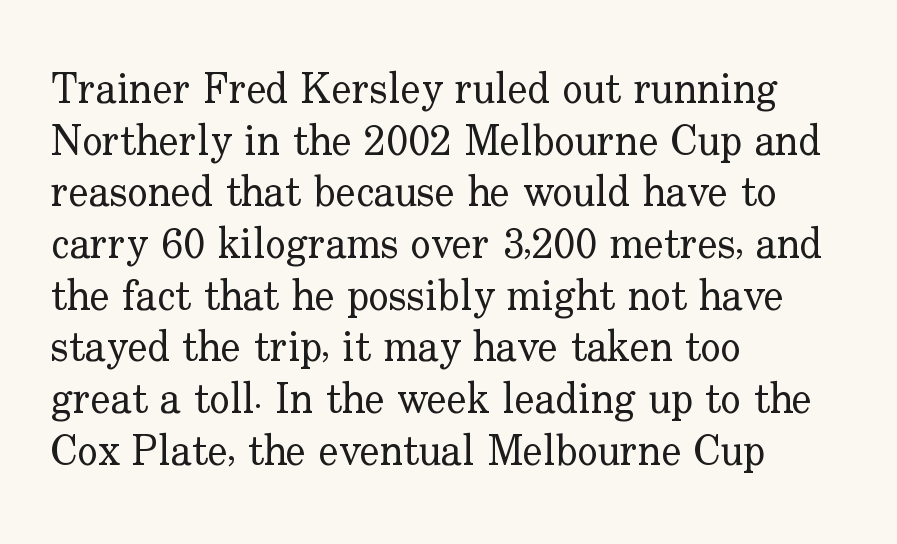
Q: Is the text bold? A: No.
Q: Is the text italic (slanted)? A: No, it is upright.
Q: Is the typeface a serif or a sans-serif typeface? A: Serif.
Q: Is the text underlined? A: No.
Q: How is the paragraph aligned? A: Left-aligned.
Q: Is the spacing between letters normal or unusually wide? A: Normal.
Q: Width (condensed, normal, or wide)? A: Normal.
Q: Stroke contrast? A: Low.
Q: x-height? A: Small.
Q: Monospaced? A: No.
